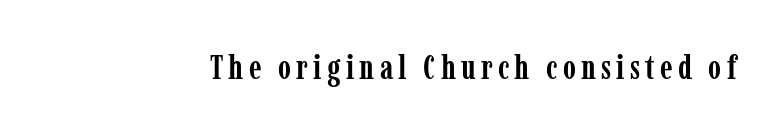
The passage shown is typeset with a serif family. Do the letters lean? They stand straight. Weight check: bold — yes, fully. Note the varied advance widths — an 'i' is clearly narrower than an 'm'. Only glyphs here, with clear space below each row.
